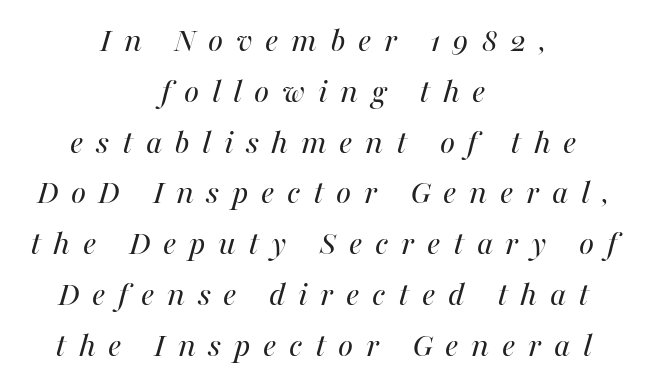
The typesetting does not lean heavy: it is not bold. Bare-footed words on every line. Students, note that the glyphs here are deliberately spaced far apart. This sample uses an oblique cut, with every glyph tilted off the vertical. Neither beginnings nor endings align; midpoints do. Each letter keeps its own natural width here, so spacing adapts to shape.
